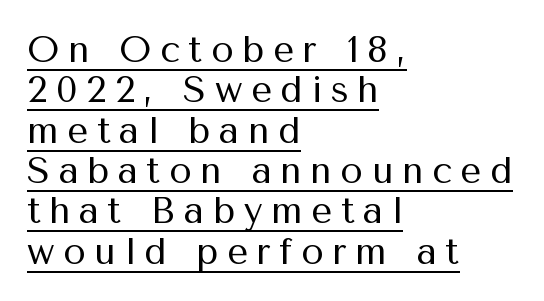
{"serif": "no", "italic": "no", "bold": "no", "weight": "regular", "width": "normal", "stroke_contrast": "medium", "x_height": "medium", "monospaced": "no", "underline": "yes", "align": "left", "line_spacing": "tight", "line_spacing_ratio": 1.09, "letter_spacing": "wide", "letter_spacing_em": 0.23, "glyph_px": 37}
